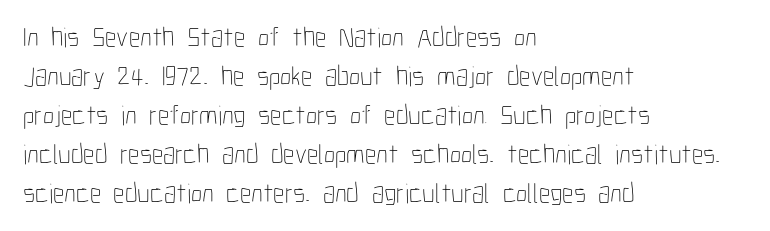
Q: Is the text bold? A: No.
Q: Is the text italic (slanted)? A: No, it is upright.
Q: Is the text underlined? A: No.
Q: How is the paragraph aligned? A: Left-aligned.
Q: Is the spacing between letters normal or unusually wide? A: Normal.
Q: Is the spacing between lines tight, normal or loose? A: Normal.
Q: Width (condensed, normal, or wide)? A: Condensed.
Q: Stroke contrast? A: Low.
Q: x-height? A: Medium.
Q: Monospaced? A: No.
